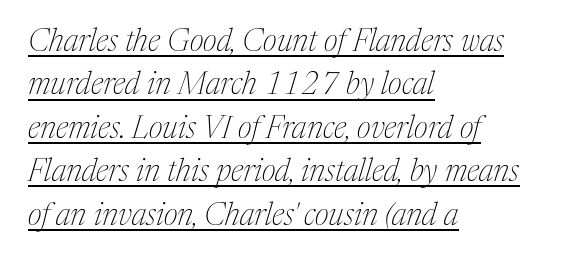
Q: Is the text bold? A: No.
Q: Is the text italic (slanted)? A: Yes, it leans right by about 17 degrees.
Q: Is the typeface a serif or a sans-serif typeface? A: Serif.
Q: Is the text underlined? A: Yes.
Q: How is the paragraph aligned? A: Left-aligned.
Q: Is the spacing between letters normal or unusually wide? A: Normal.
Q: Is the spacing between lines tight, normal or loose? A: Normal.
Q: Width (condensed, normal, or wide)? A: Normal.
Q: Stroke contrast? A: Medium.
Q: x-height? A: Medium.
Q: Monospaced? A: No.
